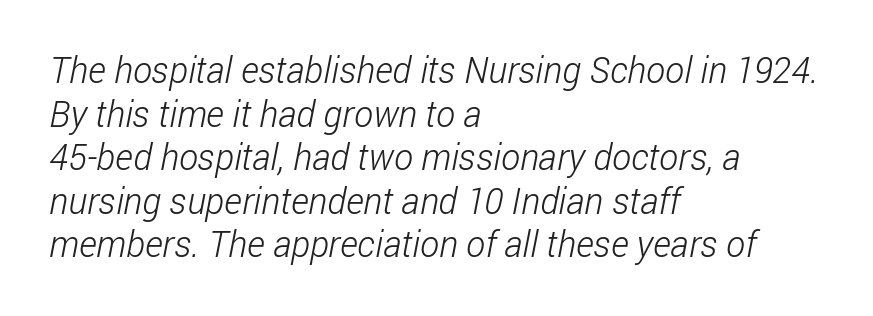
The face used here is proportionally spaced, like ordinary book or web type. The weight tops out at a normal text grade. The face used here is rendered with its standard letterfit. Which margin do the lines hug? The left one — the right edge is uneven. Beneath every word, the page is bare. What kind of face is this? One without serifs — a sans.
